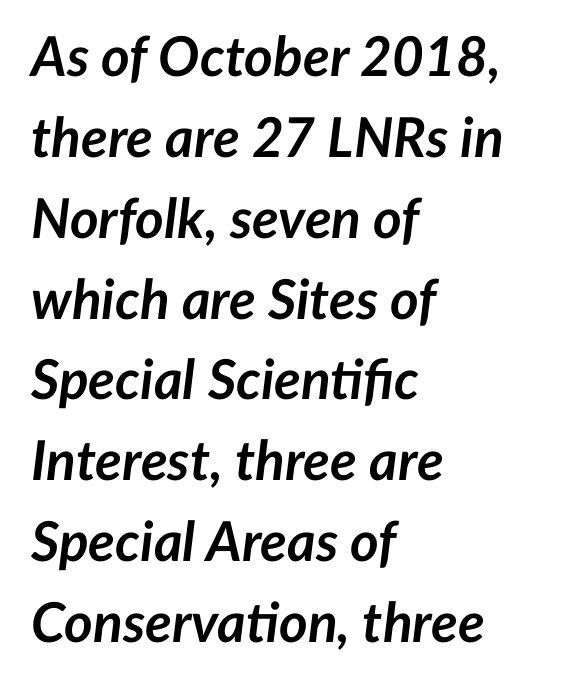
Q: Is the text bold? A: Yes.
Q: Is the text italic (slanted)? A: Yes, it leans right by about 7 degrees.
Q: Is the text underlined? A: No.
Q: How is the paragraph aligned? A: Left-aligned.
Q: Is the spacing between letters normal or unusually wide? A: Normal.
Q: Is the spacing between lines tight, normal or loose? A: Normal.
Q: Width (condensed, normal, or wide)? A: Normal.
Q: Stroke contrast? A: Low.
Q: x-height? A: Medium.
Q: Monospaced? A: No.
